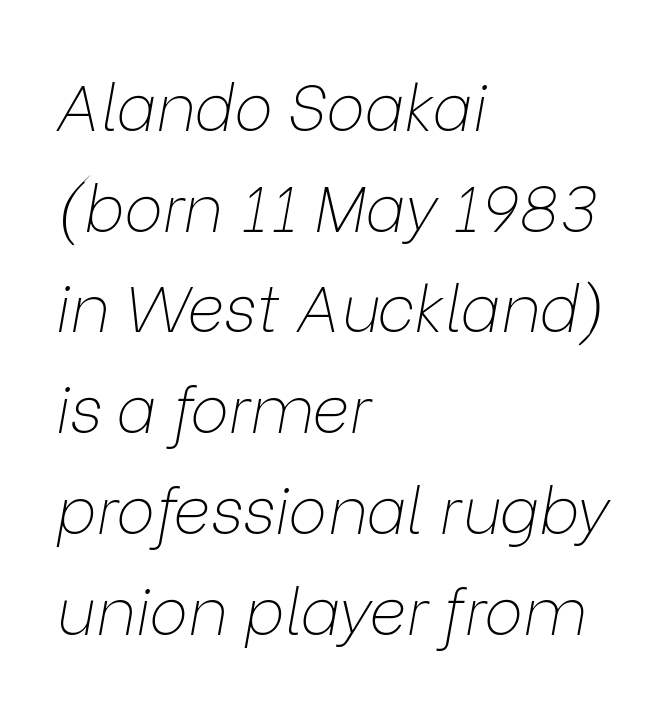
{"italic": "yes", "lean": "right", "slant_degrees": 9, "bold": "no", "weight": "thin", "width": "normal", "stroke_contrast": "low", "x_height": "medium", "monospaced": "no", "underline": "no", "align": "left", "line_spacing": "normal", "line_spacing_ratio": 1.55, "letter_spacing": "normal", "letter_spacing_em": 0.0, "glyph_px": 65}
